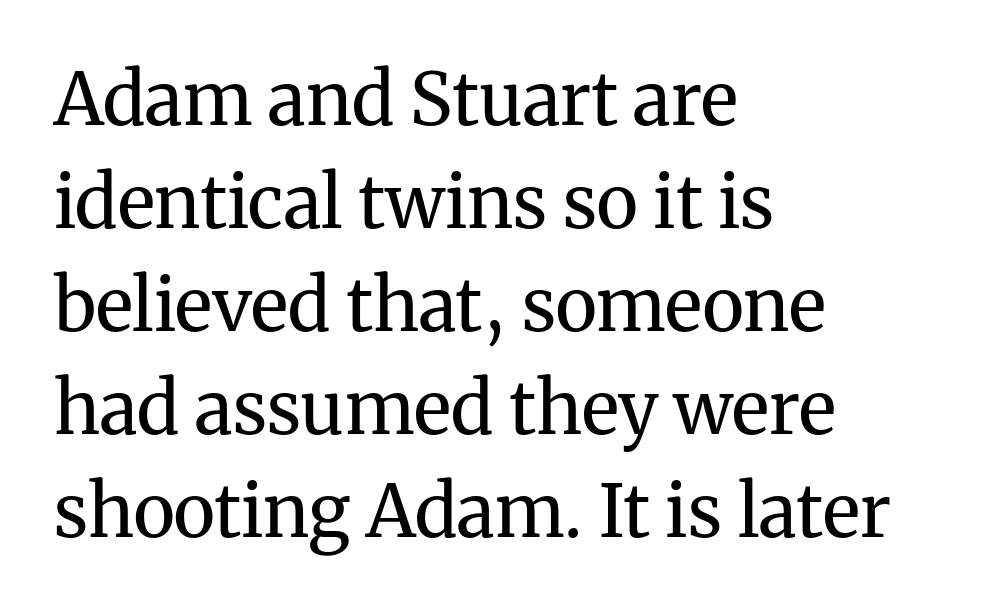
Serifs: yes, visible at the terminals of the letterforms. Varying glyph widths throughout — classic text-font behaviour. Successive baselines arrive at the customary interval. These lines keep a tight, regular rhythm from letter to letter.
